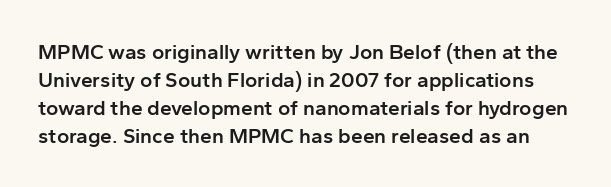
Q: Is the text bold? A: Semi-bold.
Q: Is the text italic (slanted)? A: No, it is upright.
Q: Is the text underlined? A: No.
Q: Is the spacing between letters normal or unusually wide? A: Normal.
Q: Is the spacing between lines tight, normal or loose? A: Normal.
